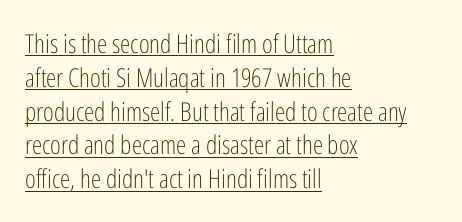
The image shows 26 px text type, upright; set left-aligned, normal line spacing (1.3x), normal letter spacing, underlined.
